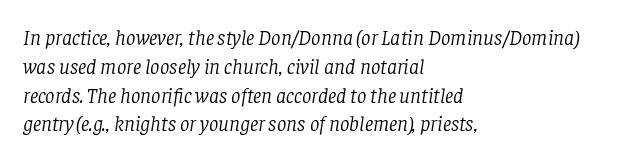
The image shows 21 px text type, italic (leaning right); set left-aligned, normal line spacing (1.37x), normal letter spacing, not underlined.
